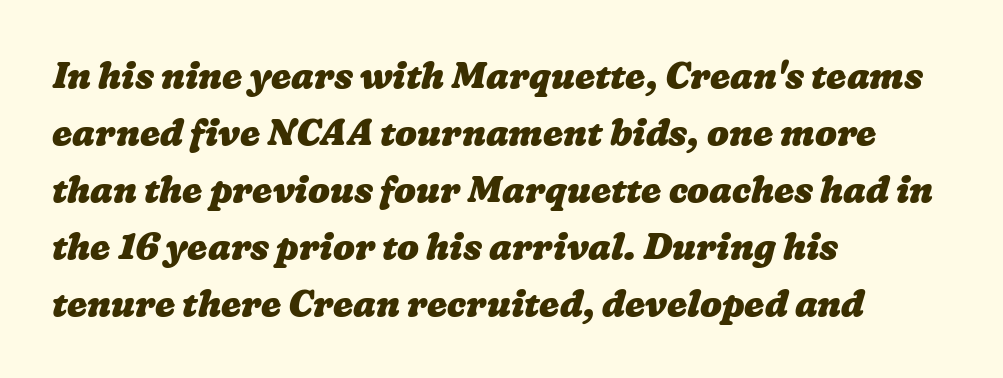
The image shows 36 px heavy, wide type; set left-aligned, normal line spacing (1.58x), normal letter spacing, not underlined; low stroke contrast and a medium x-height.
